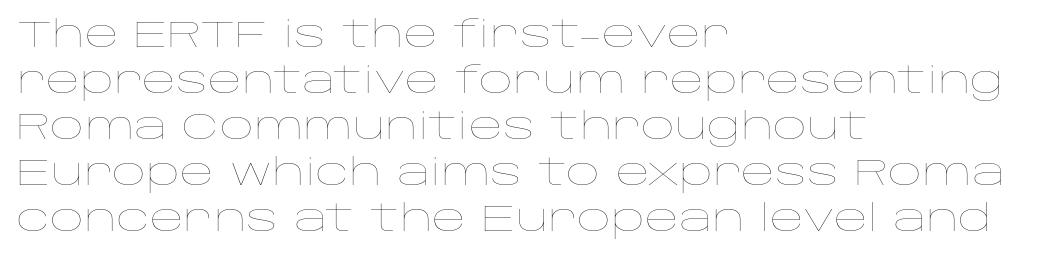
{"italic": "no", "bold": "no", "weight": "thin", "width": "wide", "stroke_contrast": "low", "x_height": "large", "monospaced": "no", "underline": "no", "align": "left", "line_spacing_ratio": 1.24, "letter_spacing": "normal", "letter_spacing_em": 0.0, "glyph_px": 37}
